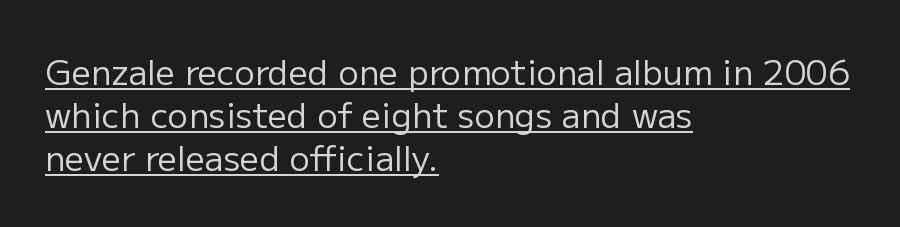
Q: Is the text bold? A: No.
Q: Is the text italic (slanted)? A: No, it is upright.
Q: Is the typeface a serif or a sans-serif typeface? A: Sans-serif.
Q: Is the text underlined? A: Yes.
Q: How is the paragraph aligned? A: Left-aligned.
Q: Is the spacing between letters normal or unusually wide? A: Normal.
Q: Is the spacing between lines tight, normal or loose? A: Normal.
Q: Width (condensed, normal, or wide)? A: Normal.
Q: Stroke contrast? A: Low.
Q: x-height? A: Medium.
Q: Monospaced? A: No.
